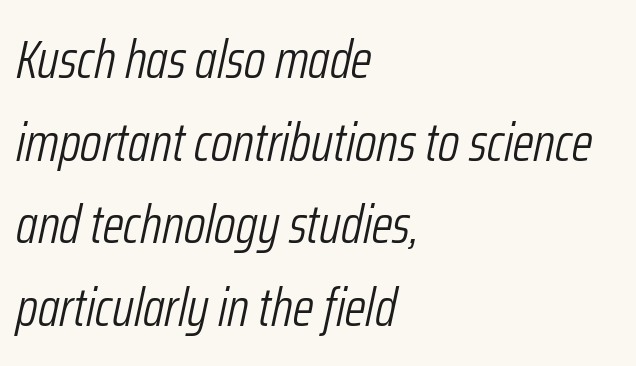
{"italic": "yes", "lean": "right", "slant_degrees": 12, "bold": "no", "weight": "light", "width": "condensed", "stroke_contrast": "low", "x_height": "medium", "monospaced": "no", "underline": "no", "align": "left", "line_spacing": "normal", "line_spacing_ratio": 1.53, "letter_spacing": "normal", "letter_spacing_em": 0.0, "glyph_px": 54}
